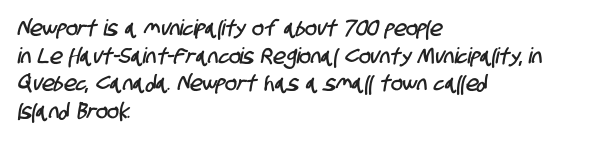
{"underline": "no", "align": "left", "line_spacing": "normal", "line_spacing_ratio": 1.26, "letter_spacing": "normal", "letter_spacing_em": 0.0, "glyph_px": 22}
